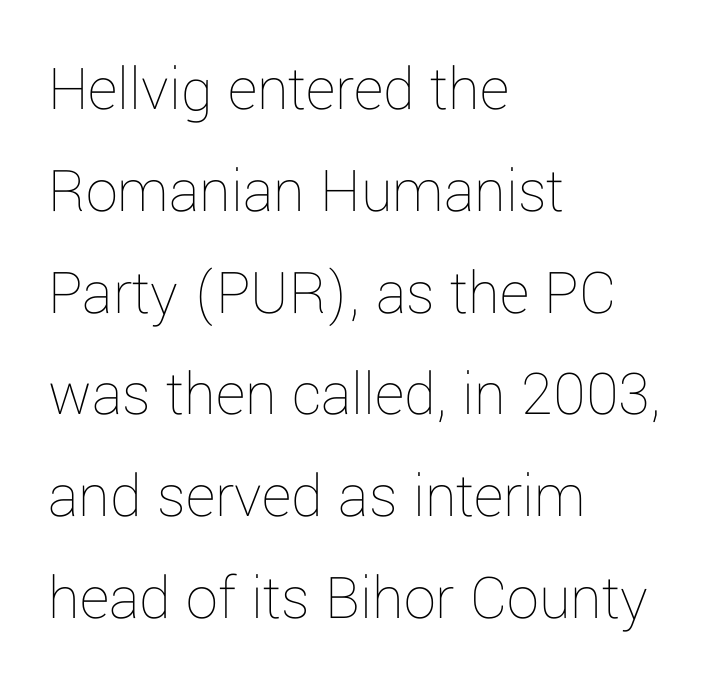
{"italic": "no", "bold": "no", "weight": "thin", "width": "normal", "stroke_contrast": "low", "x_height": "medium", "monospaced": "no", "underline": "no", "align": "left", "line_spacing": "normal", "line_spacing_ratio": 1.59, "letter_spacing": "normal", "letter_spacing_em": 0.0, "glyph_px": 64}
